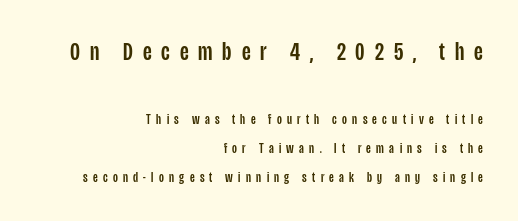
The upper block of text is set noticeably larger than the block beneath it. Underline: absent. Quick note: not italic, upright. The typesetter chose a ragged-left arrangement here. A typesetter would call this leading open, well beyond the default. Glyph-to-glyph distance is far greater than everyday printed text.
